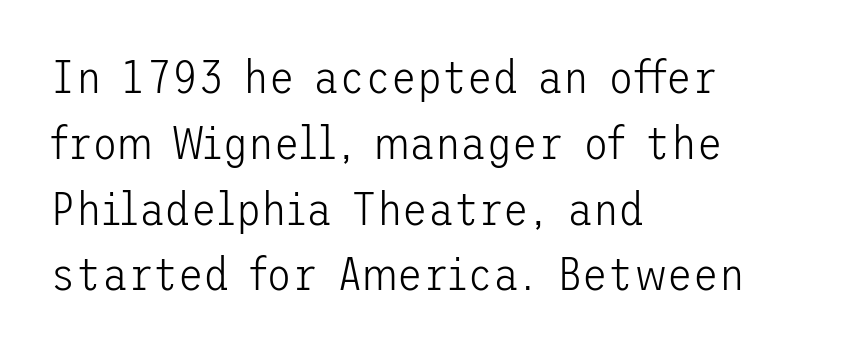
Unlike a traditional serif, this face leaves its strokes unadorned. Default kerning and tracking; the words read as compact shapes. Quick note: not italic, upright. Notice how descenders clear the ascenders below comfortably — that's standard leading.
